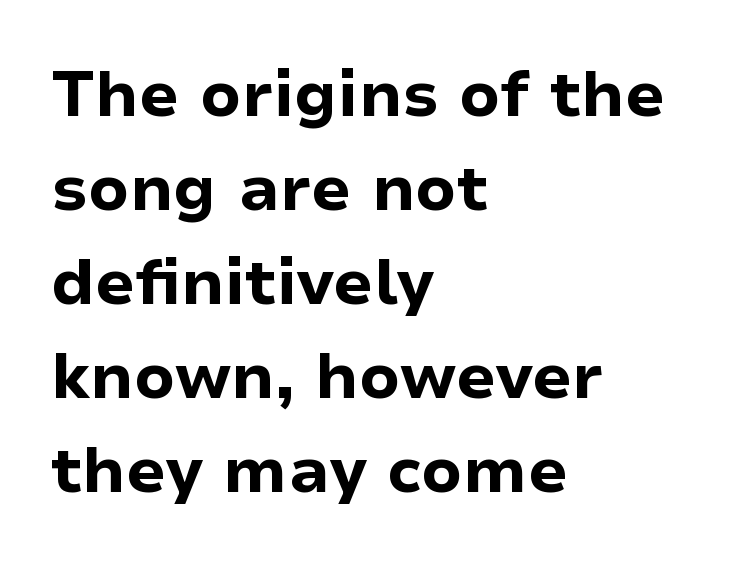
{"serif": "no", "italic": "no", "bold": "yes", "weight": "bold", "width": "normal", "stroke_contrast": "low", "x_height": "medium", "monospaced": "no", "underline": "no", "align": "left", "line_spacing": "normal", "line_spacing_ratio": 1.47, "letter_spacing": "normal", "letter_spacing_em": 0.0, "glyph_px": 64}
